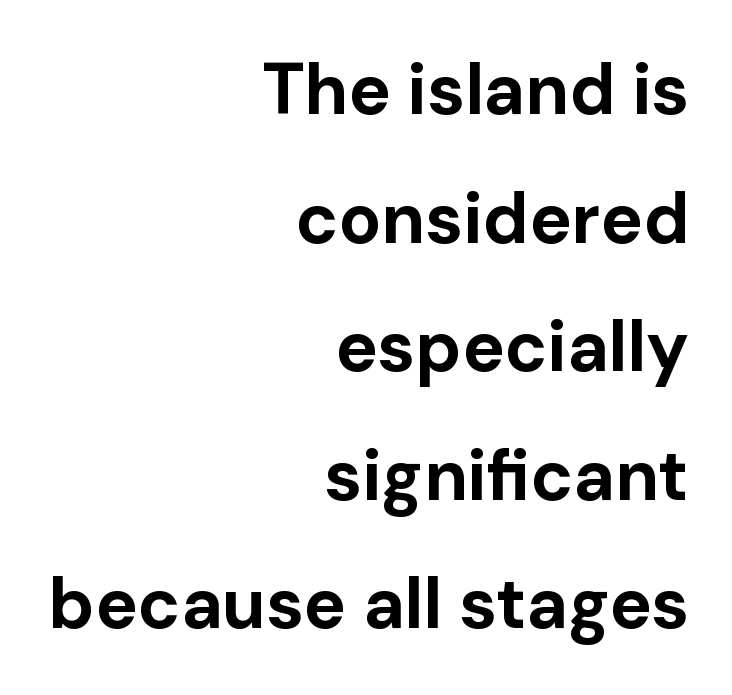
Beneath every word, the page is bare. The face used here is proportionally spaced, like ordinary book or web type. The letters carry no serifs — their stems end cleanly without finishing strokes. Line ends are locked; line starts wander. Style check: upright.
